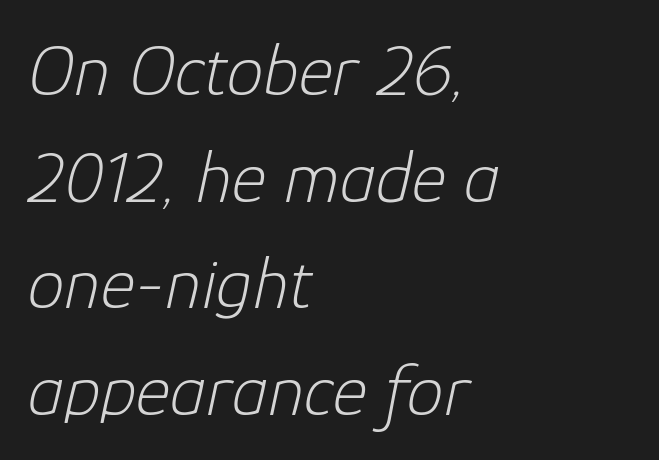
The image shows 74 px light type, italic (leaning right); set left-aligned, normal line spacing (1.44x), normal letter spacing, not underlined; low stroke contrast and a medium x-height.
